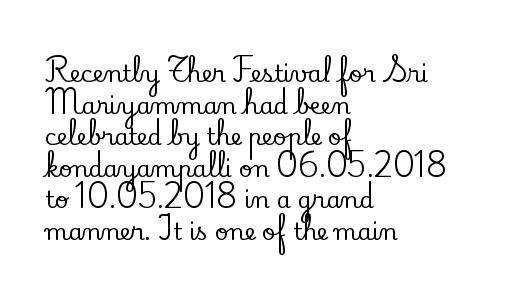
Q: Is the text italic (slanted)? A: No, it is upright.
Q: Is the text underlined? A: No.
Q: How is the paragraph aligned? A: Left-aligned.
Q: Is the spacing between letters normal or unusually wide? A: Normal.
Q: Is the spacing between lines tight, normal or loose? A: Normal.
